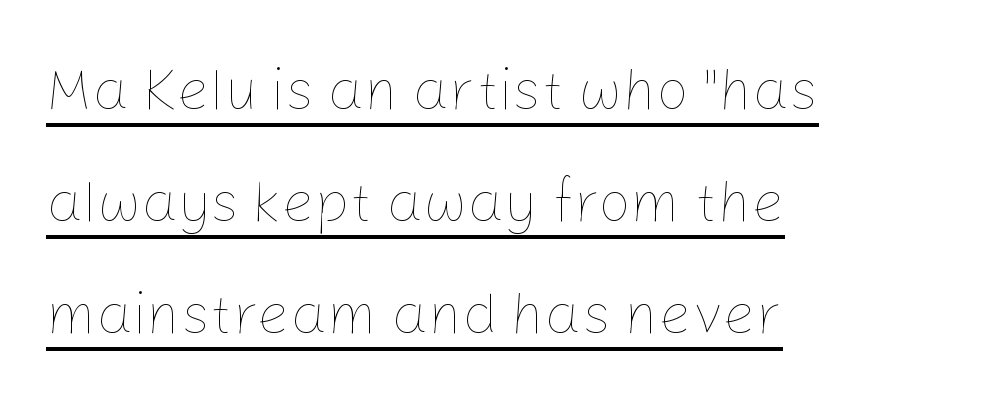
Q: Is the text bold? A: No.
Q: Is the text italic (slanted)? A: No, it is upright.
Q: Is the text underlined? A: Yes.
Q: How is the paragraph aligned? A: Left-aligned.
Q: Is the spacing between letters normal or unusually wide? A: Normal.
Q: Is the spacing between lines tight, normal or loose? A: Loose.
Q: Width (condensed, normal, or wide)? A: Normal.
Q: Stroke contrast? A: Low.
Q: x-height? A: Medium.
Q: Monospaced? A: No.
